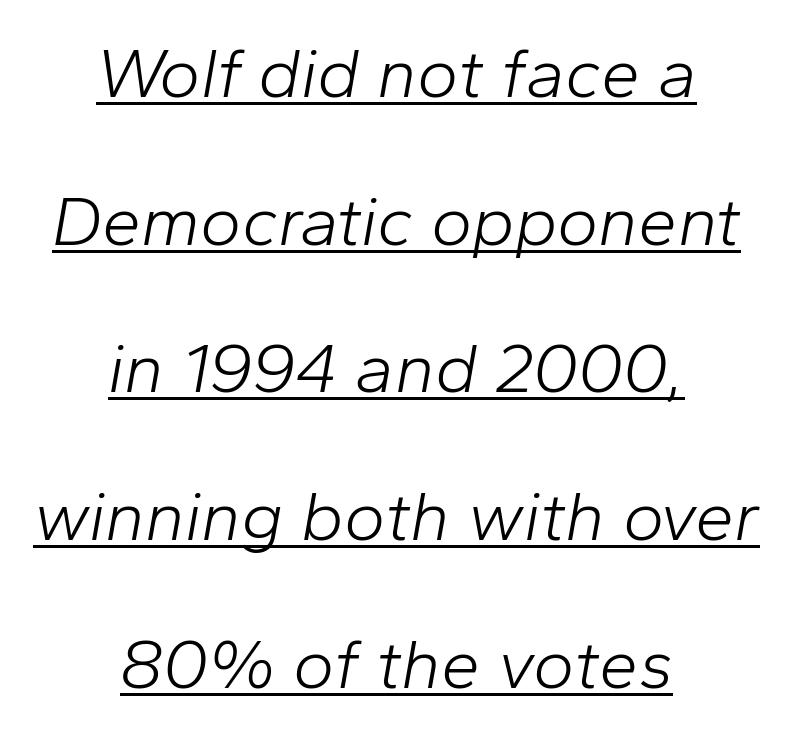
{"italic": "yes", "lean": "right", "slant_degrees": 10, "bold": "no", "weight": "light", "width": "normal", "stroke_contrast": "low", "x_height": "medium", "monospaced": "no", "underline": "yes", "align": "center", "line_spacing": "loose", "line_spacing_ratio": 2.11, "letter_spacing": "normal", "letter_spacing_em": 0.0, "glyph_px": 70}
